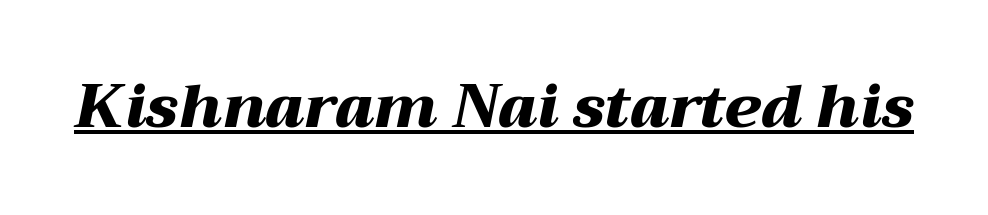
The image shows 60 px heavy, wide type, italic (leaning right); set normal letter spacing, underlined; medium stroke contrast and a medium x-height.
